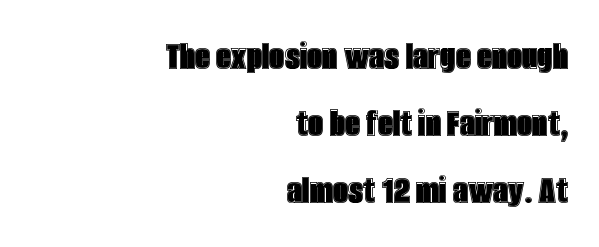
{"italic": "no", "width": "condensed", "x_height": "large", "monospaced": "no", "underline": "no", "align": "right", "line_spacing": "normal", "line_spacing_ratio": 1.59, "letter_spacing": "normal", "letter_spacing_em": 0.0, "glyph_px": 42}
